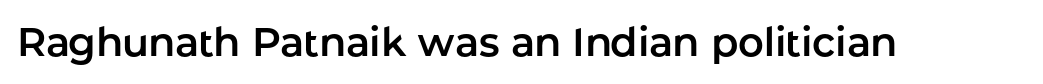
Q: Is the text italic (slanted)? A: No, it is upright.
Q: Is the typeface a serif or a sans-serif typeface? A: Sans-serif.
Q: Is the text underlined? A: No.
Q: Is the spacing between letters normal or unusually wide? A: Normal.
Q: Width (condensed, normal, or wide)? A: Normal.
Q: Stroke contrast? A: Low.
Q: x-height? A: Medium.
Q: Monospaced? A: No.
